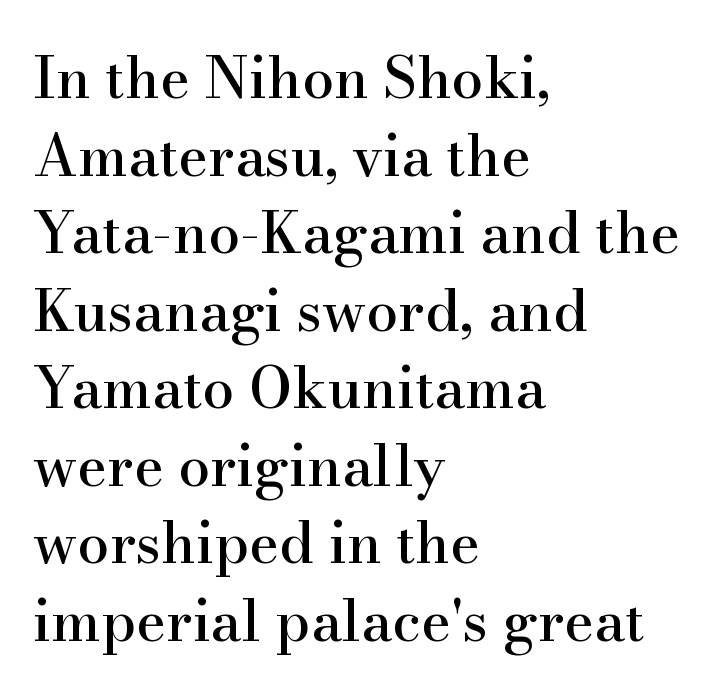
Posture: straight, roman, zero tilt. Leading matches the norm, producing a regular column. The setting favours the left margin, as ordinary paragraphs usually do. Look at the bottom of the vertical strokes: they flare into serifs here.
